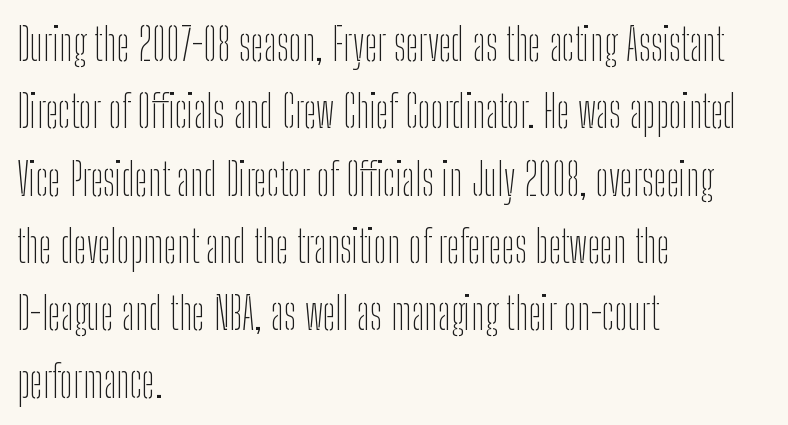
{"serif": "no", "italic": "no", "bold": "no", "weight": "thin", "width": "condensed", "stroke_contrast": "low", "x_height": "medium", "monospaced": "no", "underline": "no", "align": "left", "line_spacing": "normal", "line_spacing_ratio": 1.53, "letter_spacing": "normal", "letter_spacing_em": 0.0, "glyph_px": 44}
